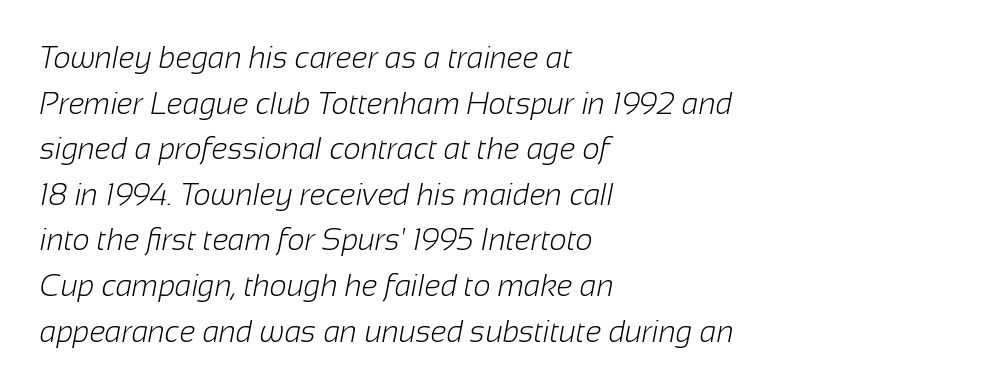
Q: Is the text bold? A: No.
Q: Is the typeface a serif or a sans-serif typeface? A: Sans-serif.
Q: Is the text underlined? A: No.
Q: How is the paragraph aligned? A: Left-aligned.
Q: Is the spacing between letters normal or unusually wide? A: Normal.
Q: Is the spacing between lines tight, normal or loose? A: Normal.
Q: Width (condensed, normal, or wide)? A: Normal.
Q: Stroke contrast? A: Low.
Q: x-height? A: Medium.
Q: Monospaced? A: No.
